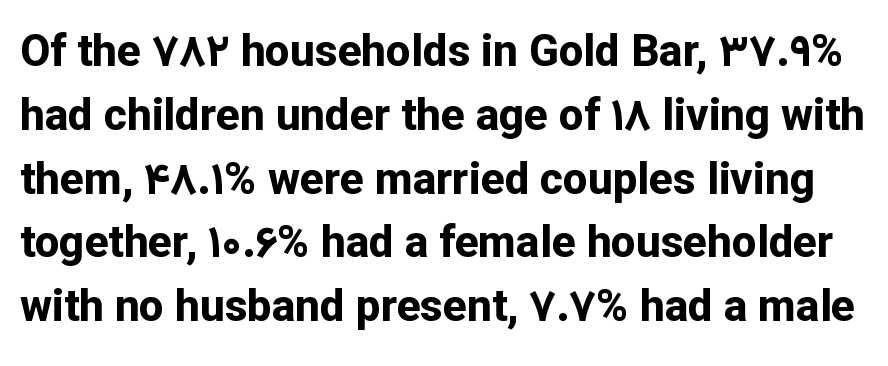
Q: Is the text bold? A: Yes.
Q: Is the text italic (slanted)? A: No, it is upright.
Q: Is the typeface a serif or a sans-serif typeface? A: Sans-serif.
Q: Is the text underlined? A: No.
Q: Is the spacing between letters normal or unusually wide? A: Normal.
Q: Is the spacing between lines tight, normal or loose? A: Normal.
Q: Width (condensed, normal, or wide)? A: Normal.
Q: Stroke contrast? A: Low.
Q: x-height? A: Medium.
Q: Monospaced? A: No.
